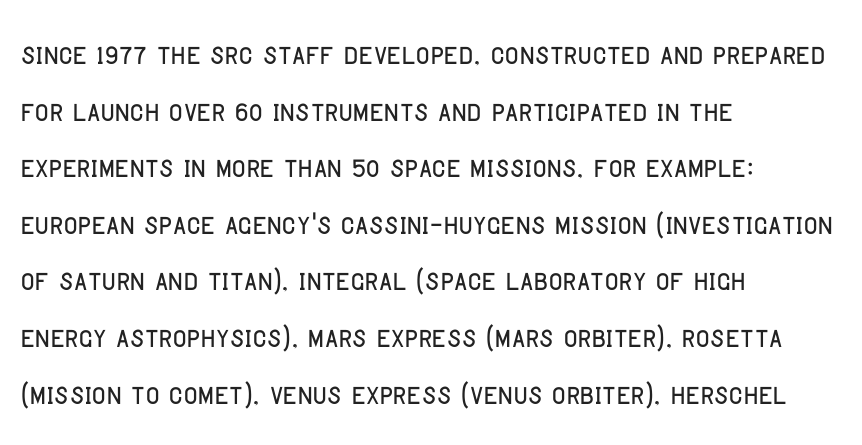
Q: Is the text italic (slanted)? A: No, it is upright.
Q: Is the typeface a serif or a sans-serif typeface? A: Sans-serif.
Q: Is the text underlined? A: No.
Q: How is the paragraph aligned? A: Left-aligned.
Q: Is the spacing between letters normal or unusually wide? A: Normal.
Q: Is the spacing between lines tight, normal or loose? A: Normal.
Q: Width (condensed, normal, or wide)? A: Condensed.
Q: Stroke contrast? A: Low.
Q: x-height? A: Large.
Q: Monospaced? A: No.
